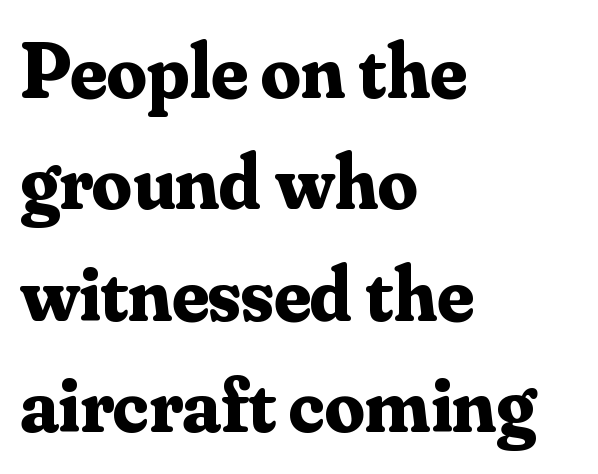
Leftover space on each line is placed entirely after the last word. These words are printed bold, with thick strokes throughout. You could not count columns in this text — the font is proportionally spaced. A normal amount of white space separates one row of letters from the next. If you drew a line through each stem, it would be perfectly vertical.
